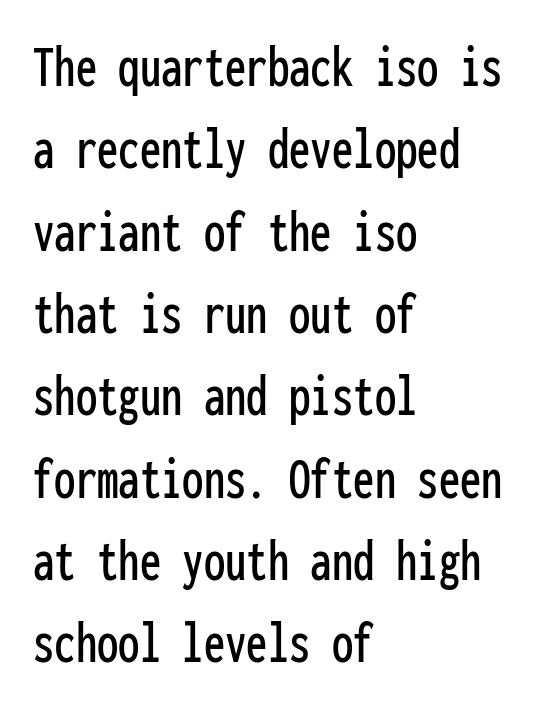
Each word holds together tightly as a unit, with standard inter-letter gaps. Is this a fixed-width face? Yes — each glyph sits in an identical cell. Quick note: interline space is typical. In CSS terms this would be text-align: left. Unlike italic type, these characters show no tilt at all. The text was rendered using a sans face with plain stroke endings.
